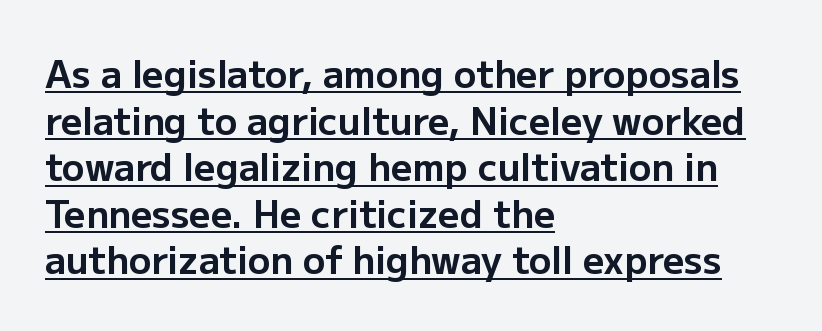
The image shows 37 px bold sans-serif type, upright; set left-aligned, normal line spacing (1.26x), normal letter spacing, underlined; low stroke contrast and a medium x-height.
